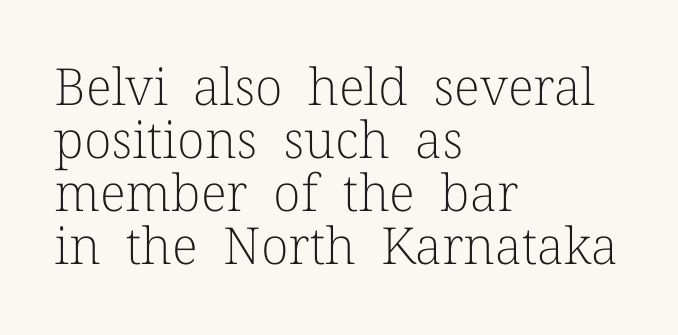
Q: Is the text bold? A: No.
Q: Is the text italic (slanted)? A: No, it is upright.
Q: Is the typeface a serif or a sans-serif typeface? A: Serif.
Q: Is the text underlined? A: No.
Q: How is the paragraph aligned? A: Left-aligned.
Q: Is the spacing between letters normal or unusually wide? A: Normal.
Q: Is the spacing between lines tight, normal or loose? A: Tight.
Q: Width (condensed, normal, or wide)? A: Normal.
Q: Stroke contrast? A: Low.
Q: x-height? A: Medium.
Q: Monospaced? A: No.
